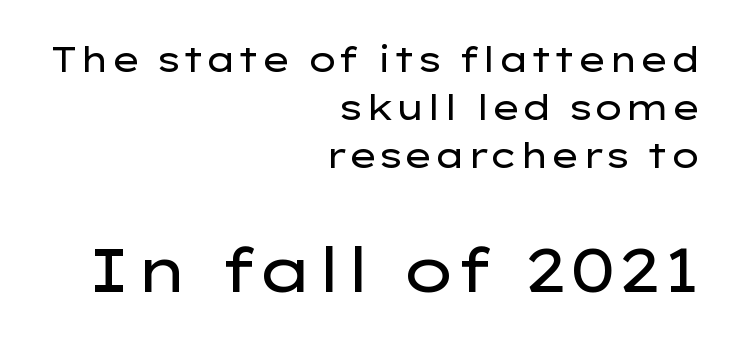
Q: Is the text bold? A: No.
Q: Is the text italic (slanted)? A: No, it is upright.
Q: Is the typeface a serif or a sans-serif typeface? A: Sans-serif.
Q: Is the text underlined? A: No.
Q: How is the paragraph aligned? A: Right-aligned.
Q: Is the spacing between letters normal or unusually wide? A: Normal.
Q: Is the spacing between lines tight, normal or loose? A: Normal.
Q: Which block of text is set in a larger size, the first (top) or the second (bottom)? A: The second (bottom) one.
Q: Width (condensed, normal, or wide)? A: Wide.
Q: Stroke contrast? A: Low.
Q: x-height? A: Medium.
Q: Monospaced? A: No.
